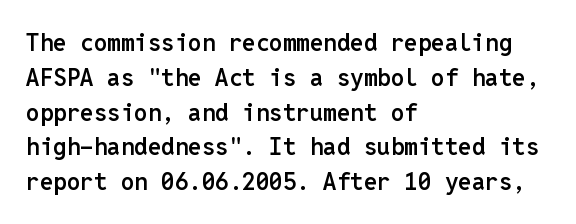
The image shows 24 px text type, upright; set left-aligned, normal line spacing (1.45x), normal letter spacing, not underlined.
